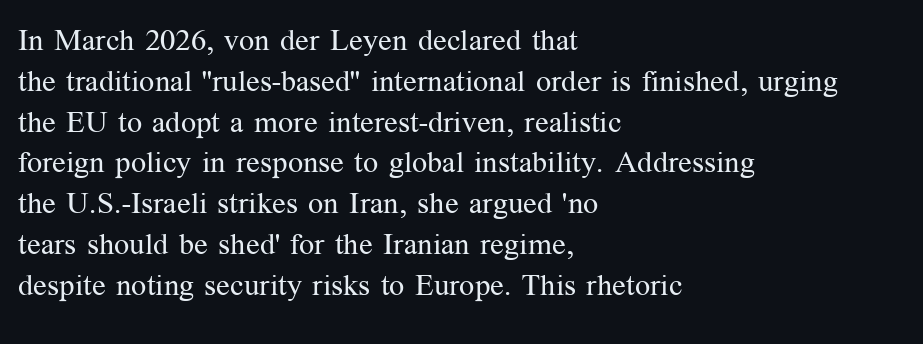
Yep, those are serifs on the letters. Here the designer chose a conventional face with non-uniform glyph widths. The text block is weighted toward the left margin, trailing off unevenly rightward. It's the straight-up-and-down kind of type. The gap between lines stays unmarked. Unbolded letterforms with no extra heft.
